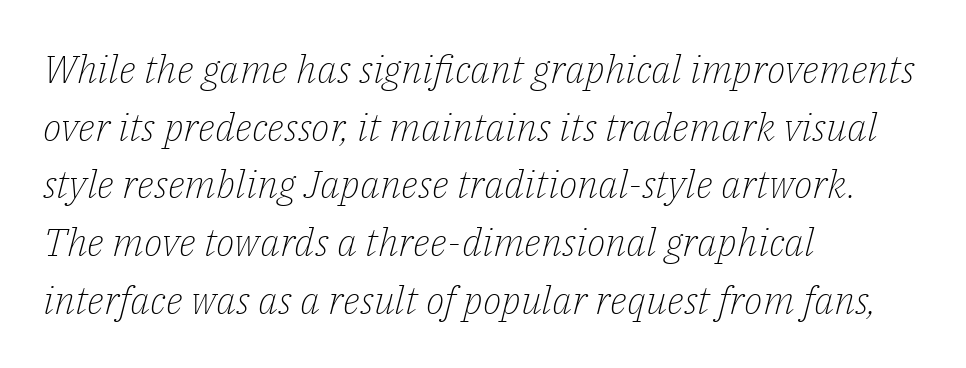
The string is rendered with underlining switched off. In terms of leading, this rendering sits right in the middle. Here the designer chose a conventional face with non-uniform glyph widths. Emphasis-style slanted type is in use.
